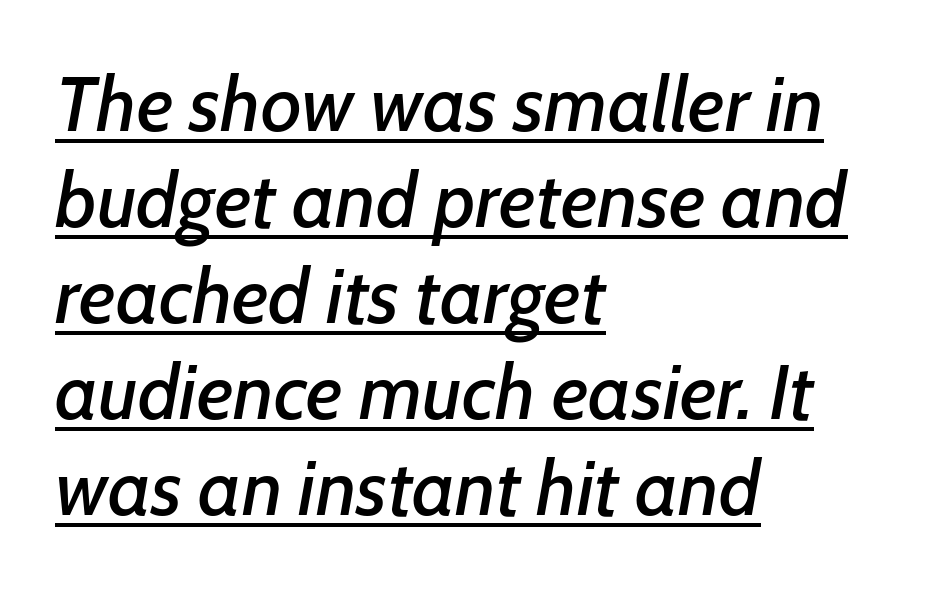
Q: Is the text italic (slanted)? A: Yes, it leans right by about 7 degrees.
Q: Is the text underlined? A: Yes.
Q: How is the paragraph aligned? A: Left-aligned.
Q: Is the spacing between letters normal or unusually wide? A: Normal.
Q: Width (condensed, normal, or wide)? A: Normal.
Q: Stroke contrast? A: Low.
Q: x-height? A: Medium.
Q: Monospaced? A: No.
